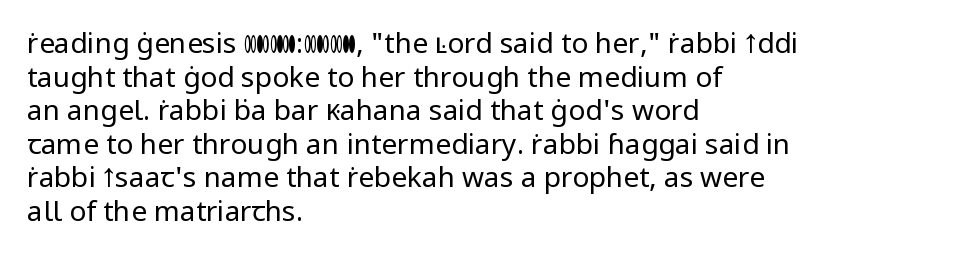
Q: Is the text bold? A: No.
Q: Is the text italic (slanted)? A: No, it is upright.
Q: Is the typeface a serif or a sans-serif typeface? A: Sans-serif.
Q: Is the text underlined? A: No.
Q: How is the paragraph aligned? A: Left-aligned.
Q: Is the spacing between letters normal or unusually wide? A: Normal.
Q: Width (condensed, normal, or wide)? A: Normal.
Q: Stroke contrast? A: Low.
Q: x-height? A: Medium.
Q: Monospaced? A: No.
